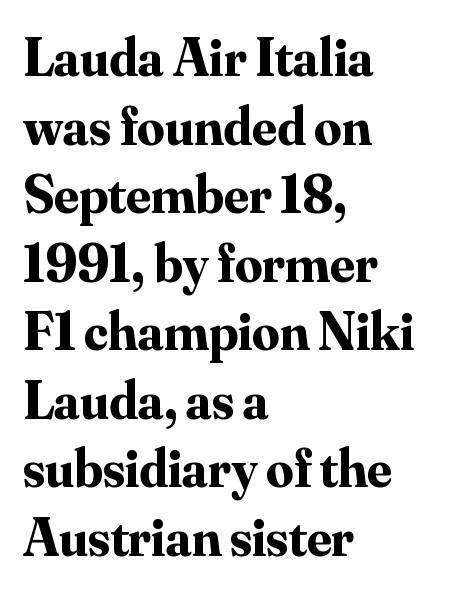
{"serif": "yes", "italic": "no", "bold": "yes", "weight": "bold", "width": "normal", "stroke_contrast": "medium", "x_height": "small", "monospaced": "no", "underline": "no", "align": "left", "line_spacing": "normal", "line_spacing_ratio": 1.27, "letter_spacing": "normal", "letter_spacing_em": 0.0, "glyph_px": 54}
